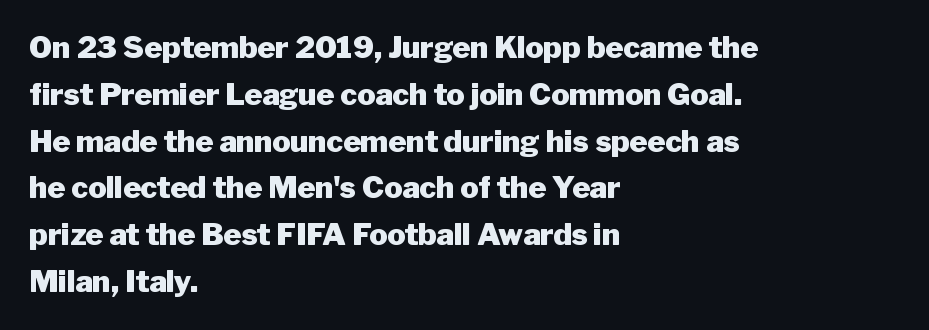
Q: Is the text bold? A: Yes.
Q: Is the text italic (slanted)? A: No, it is upright.
Q: Is the typeface a serif or a sans-serif typeface? A: Sans-serif.
Q: Is the text underlined? A: No.
Q: How is the paragraph aligned? A: Left-aligned.
Q: Is the spacing between letters normal or unusually wide? A: Normal.
Q: Is the spacing between lines tight, normal or loose? A: Normal.
Q: Width (condensed, normal, or wide)? A: Normal.
Q: Stroke contrast? A: Low.
Q: x-height? A: Medium.
Q: Monospaced? A: No.
